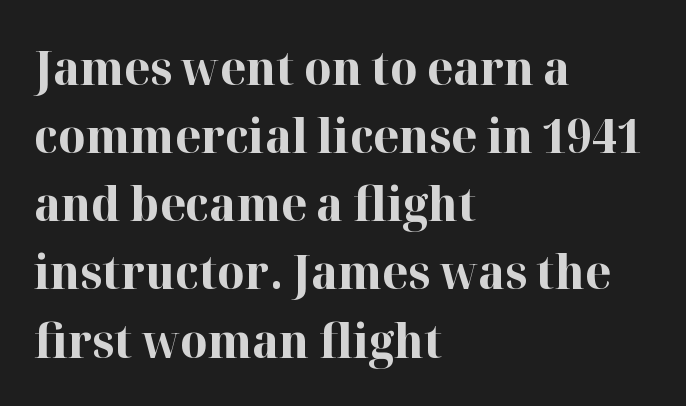
Q: Is the text bold? A: Yes.
Q: Is the text italic (slanted)? A: No, it is upright.
Q: Is the typeface a serif or a sans-serif typeface? A: Serif.
Q: Is the text underlined? A: No.
Q: How is the paragraph aligned? A: Left-aligned.
Q: Is the spacing between letters normal or unusually wide? A: Normal.
Q: Is the spacing between lines tight, normal or loose? A: Normal.
Q: Width (condensed, normal, or wide)? A: Normal.
Q: Stroke contrast? A: High.
Q: x-height? A: Medium.
Q: Monospaced? A: No.
